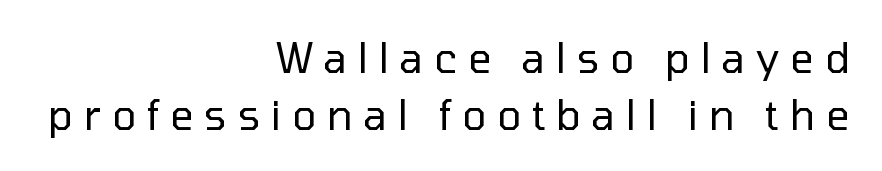
The rendering uses natural spacing where letterforms have individual widths. Regular leading. Quick note: not italic, upright. Horizontally, the lines are justified to the trailing edge only. In terms of letterform style, serifs are entirely absent. A clean baseline with only descenders dipping below it.
